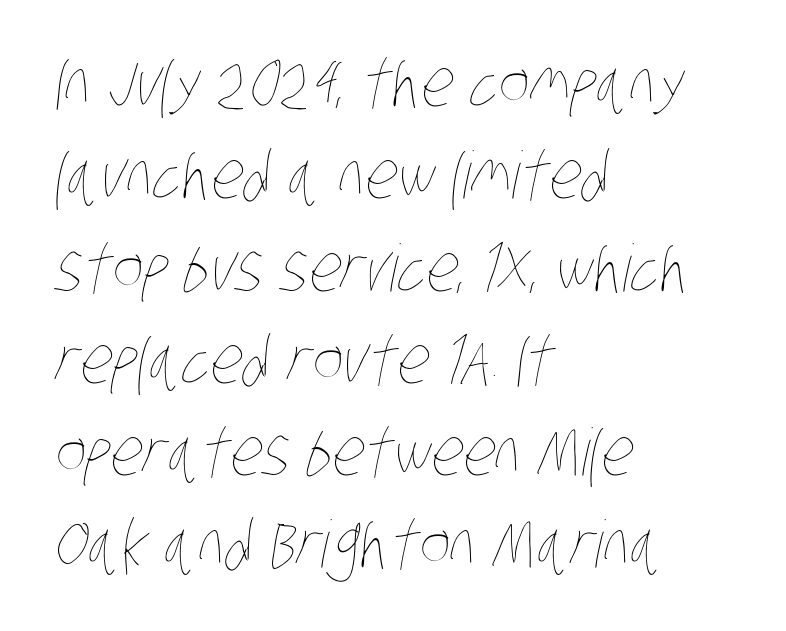
The baseline area is clear. The lines are quadded left. Letter spacing: default. This sample has the flowing, uneven cadence of proportional lettering. Compared with typical paragraphs, the rows here are spaced about the same.
